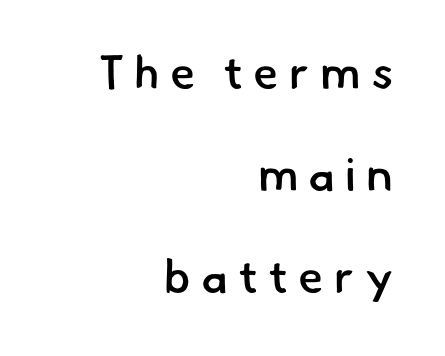
Q: Is the text bold? A: Semi-bold.
Q: Is the typeface a serif or a sans-serif typeface? A: Sans-serif.
Q: Is the text underlined? A: No.
Q: How is the paragraph aligned? A: Right-aligned.
Q: Is the spacing between letters normal or unusually wide? A: Unusually wide.
Q: Is the spacing between lines tight, normal or loose? A: Loose.
Q: Width (condensed, normal, or wide)? A: Normal.
Q: Stroke contrast? A: Low.
Q: x-height? A: Small.
Q: Monospaced? A: No.
